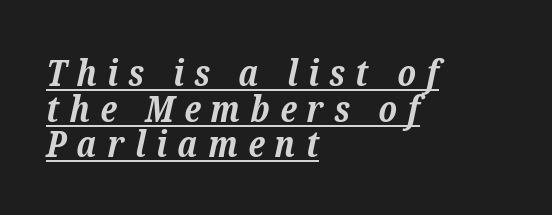
Horizontally, the lines are justified to the leading edge only. A typesetter would mark this as italic. This sample uses expanded letter spacing, leaving extra air between glyphs. What weight is shown? A full bold with thick strokes.
